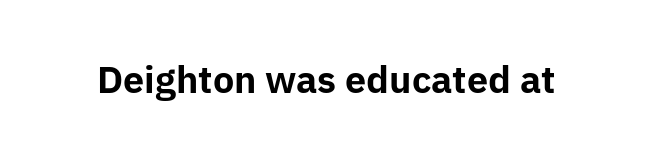
The image shows 36 px bold sans-serif type, upright; set normal letter spacing, not underlined; low stroke contrast and a medium x-height.
